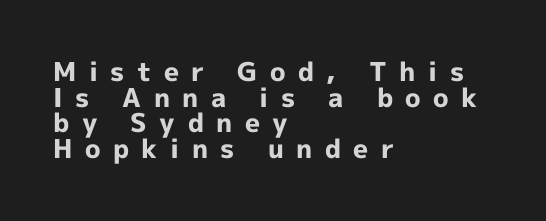
The foot of each line stays bare and open. Tracking value appears strongly positive — letters spread wide. Each line starts at the same left margin while the right side varies. Horizontal bands of white between lines are thin slivers. On the weight axis this lands at bold, roughly 700. Italic: no, the glyphs are upright roman.
